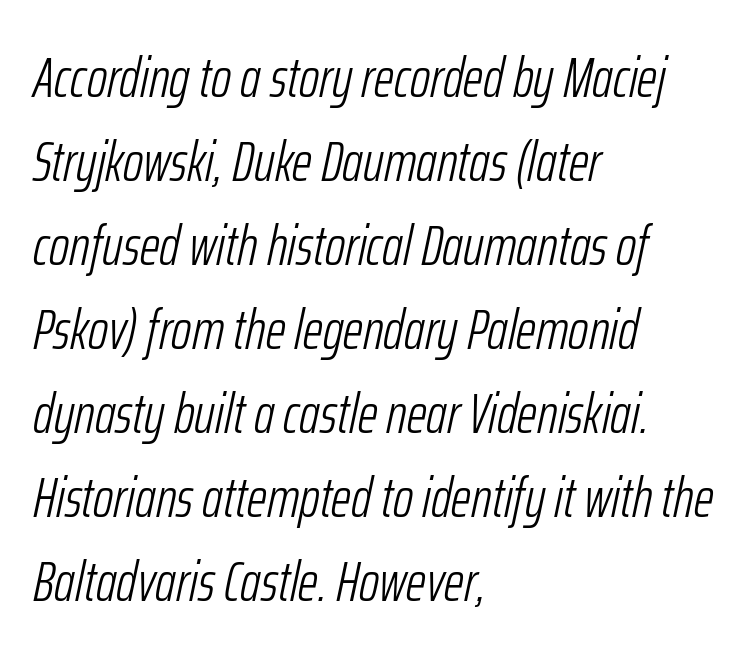
Q: Is the text bold? A: No.
Q: Is the text italic (slanted)? A: Yes, it leans right by about 12 degrees.
Q: Is the text underlined? A: No.
Q: How is the paragraph aligned? A: Left-aligned.
Q: Is the spacing between letters normal or unusually wide? A: Normal.
Q: Is the spacing between lines tight, normal or loose? A: Normal.
Q: Width (condensed, normal, or wide)? A: Condensed.
Q: Stroke contrast? A: Low.
Q: x-height? A: Medium.
Q: Monospaced? A: No.
